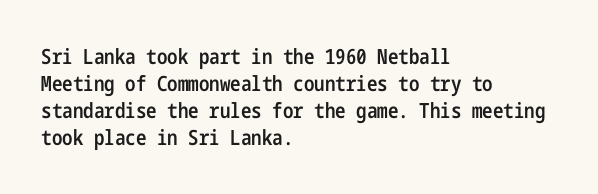
The typography opts for an upright posture over an oblique one. The typesetting leans somewhat heavy: a semibold. Look at the tracking — it's just the regular setting, nothing added. Bare-footed words on every line. Summary of vertical rhythm: regular, with standard interline spacing. The paragraph shown leans on its left margin.
